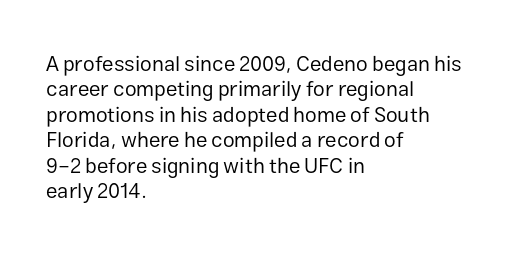
A bare baseline throughout the passage. Line beginnings align vertically; line endings do not. This sample uses plain, unmodified letter spacing. Posture: straight, roman, zero tilt. Is this a heavy cut? Hardly; it is regular or lighter.
